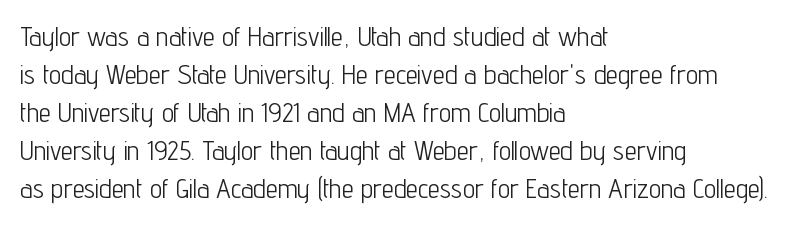
The image shows 27 px text type, upright; set left-aligned, normal line spacing (1.41x), normal letter spacing, not underlined.
